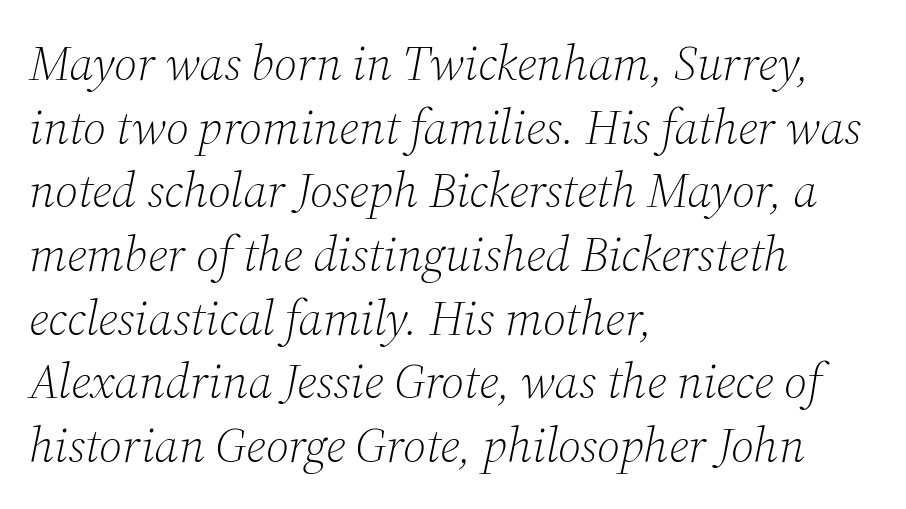
{"serif": "yes", "italic": "yes", "lean": "right", "slant_degrees": 12, "bold": "no", "weight": "light", "width": "normal", "stroke_contrast": "medium", "x_height": "medium", "monospaced": "no", "underline": "no", "align": "left", "line_spacing": "normal", "line_spacing_ratio": 1.3, "letter_spacing": "normal", "letter_spacing_em": 0.0, "glyph_px": 49}
